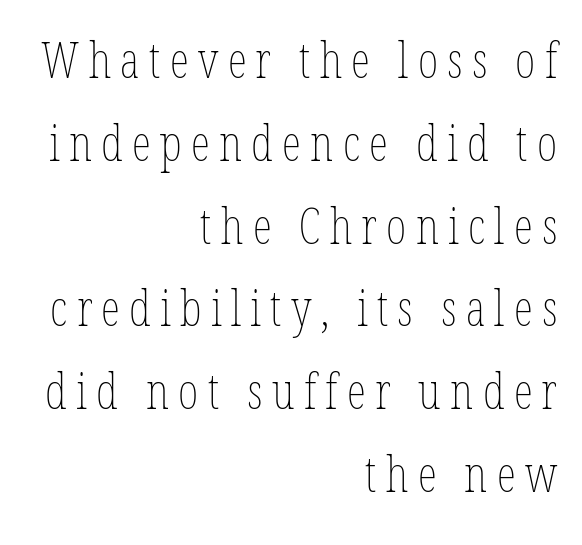
The face used here is proportionally spaced, like ordinary book or web type. The font is comparable to plain body text, perhaps lighter. In CSS terms this would be text-align: right. This sample keeps an unexceptional amount of space between lines. Do the letters lean? They stand straight. Decoration check: the copy has no underline.
